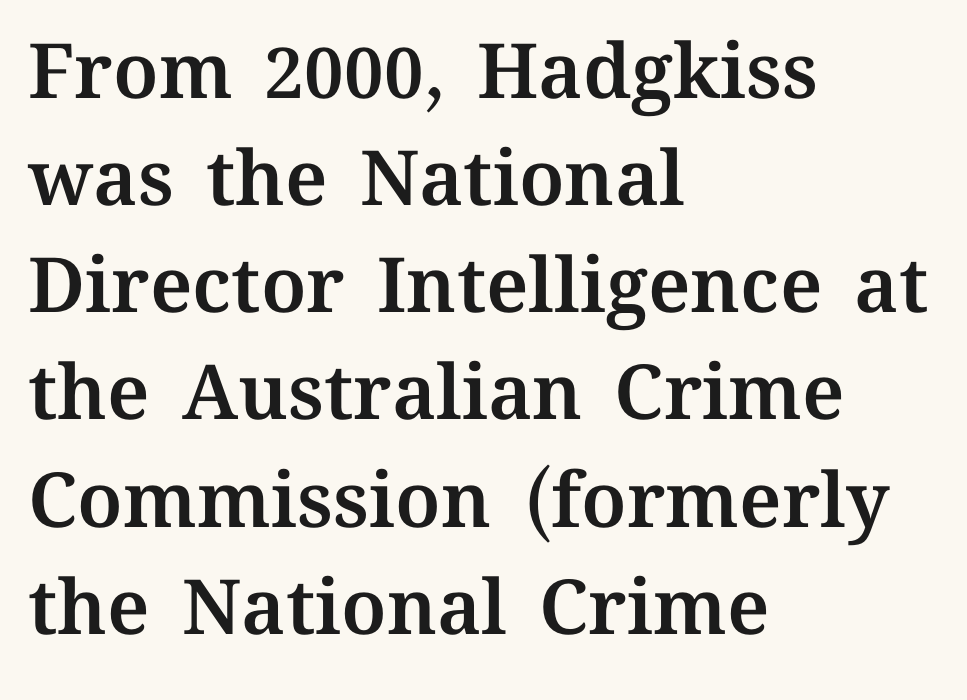
Q: Is the text italic (slanted)? A: No, it is upright.
Q: Is the text underlined? A: No.
Q: How is the paragraph aligned? A: Left-aligned.
Q: Is the spacing between letters normal or unusually wide? A: Normal.
Q: Is the spacing between lines tight, normal or loose? A: Normal.
Q: Width (condensed, normal, or wide)? A: Normal.
Q: Stroke contrast? A: Medium.
Q: x-height? A: Medium.
Q: Monospaced? A: No.
